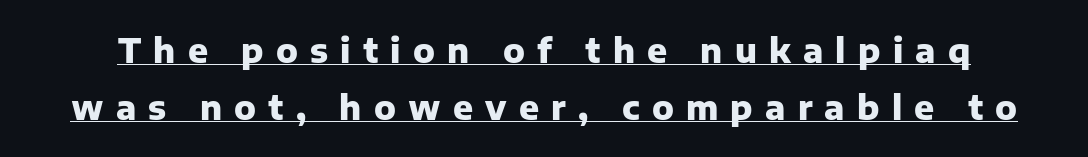
The image shows 33 px heavy sans-serif type, upright; set line spacing 1.72x, unusually wide letter spacing (+0.37 em), underlined; low stroke contrast and a medium x-height.
